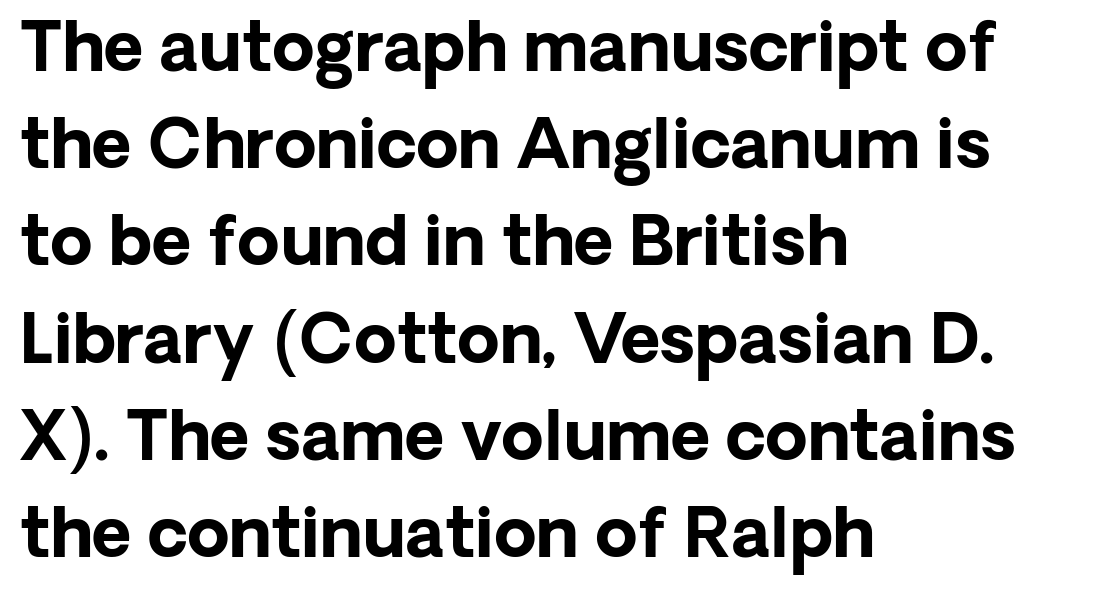
Q: Is the text bold? A: Yes.
Q: Is the text italic (slanted)? A: No, it is upright.
Q: Is the typeface a serif or a sans-serif typeface? A: Sans-serif.
Q: Is the text underlined? A: No.
Q: How is the paragraph aligned? A: Left-aligned.
Q: Is the spacing between letters normal or unusually wide? A: Normal.
Q: Is the spacing between lines tight, normal or loose? A: Normal.
Q: Width (condensed, normal, or wide)? A: Normal.
Q: Stroke contrast? A: Low.
Q: x-height? A: Medium.
Q: Monospaced? A: No.
